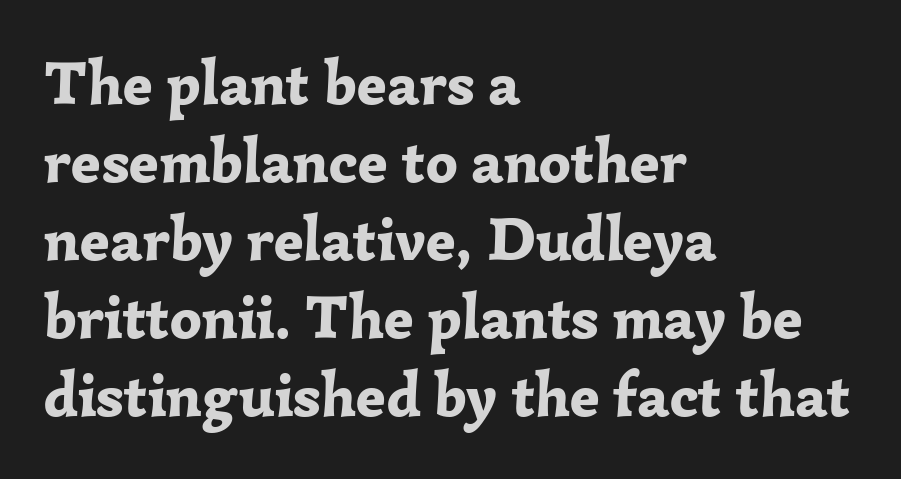
Q: Is the text bold? A: Yes.
Q: Is the text italic (slanted)? A: No, it is upright.
Q: Is the typeface a serif or a sans-serif typeface? A: Serif.
Q: Is the text underlined? A: No.
Q: How is the paragraph aligned? A: Left-aligned.
Q: Is the spacing between letters normal or unusually wide? A: Normal.
Q: Is the spacing between lines tight, normal or loose? A: Normal.
Q: Width (condensed, normal, or wide)? A: Normal.
Q: Stroke contrast? A: Low.
Q: x-height? A: Medium.
Q: Monospaced? A: No.
